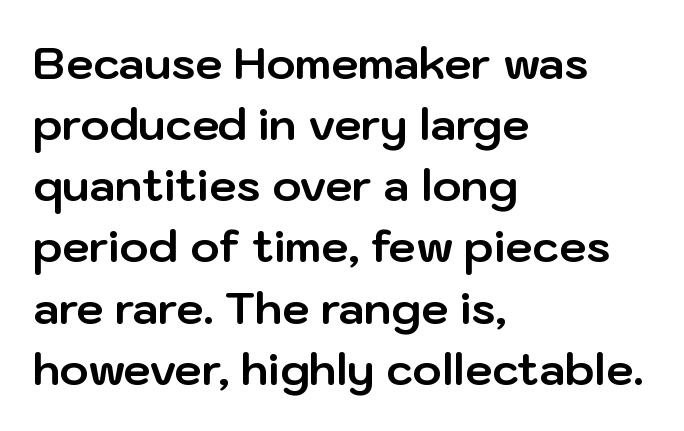
Q: Is the text bold? A: Yes.
Q: Is the text italic (slanted)? A: No, it is upright.
Q: Is the typeface a serif or a sans-serif typeface? A: Sans-serif.
Q: Is the text underlined? A: No.
Q: How is the paragraph aligned? A: Left-aligned.
Q: Is the spacing between letters normal or unusually wide? A: Normal.
Q: Is the spacing between lines tight, normal or loose? A: Normal.
Q: Width (condensed, normal, or wide)? A: Normal.
Q: Stroke contrast? A: Low.
Q: x-height? A: Medium.
Q: Monospaced? A: No.
